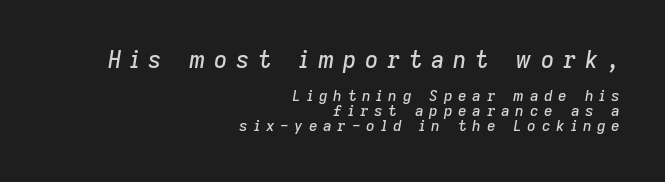
Q: Is the text italic (slanted)? A: Yes, it leans right by about 9 degrees.
Q: Is the text underlined? A: No.
Q: How is the paragraph aligned? A: Right-aligned.
Q: Is the spacing between letters normal or unusually wide? A: Unusually wide.
Q: Is the spacing between lines tight, normal or loose? A: Tight.
Q: Which block of text is set in a larger size, the first (top) or the second (bottom)? A: The first (top) one.
